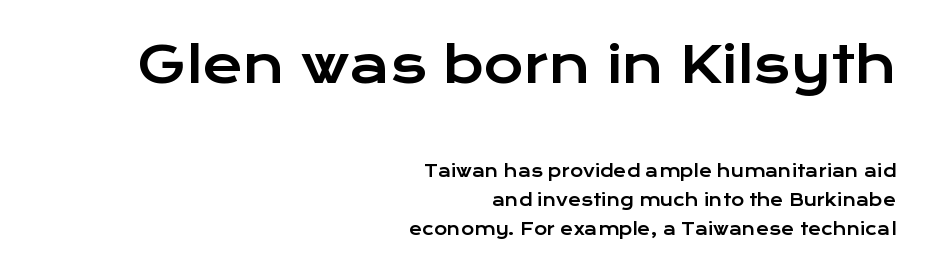
{"serif": "no", "italic": "no", "width": "wide", "stroke_contrast": "low", "x_height": "medium", "monospaced": "no", "underline": "no", "align": "right", "line_spacing_ratio": 1.8, "letter_spacing": "normal", "letter_spacing_em": 0.0, "larger_block": "first", "size_ratio": 3.06, "glyph_px": 49}
